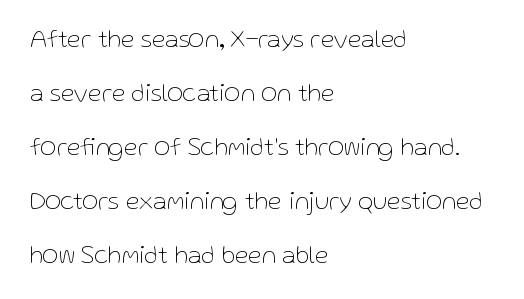
The image shows 25 px text type, upright; set left-aligned, loose line spacing (2.16x), normal letter spacing, not underlined.
